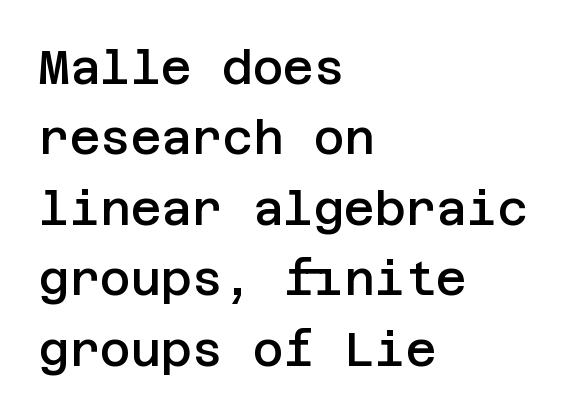
Q: Is the text bold? A: Semi-bold.
Q: Is the text italic (slanted)? A: No, it is upright.
Q: Is the typeface a serif or a sans-serif typeface? A: Sans-serif.
Q: Is the text underlined? A: No.
Q: How is the paragraph aligned? A: Left-aligned.
Q: Is the spacing between letters normal or unusually wide? A: Normal.
Q: Is the spacing between lines tight, normal or loose? A: Normal.
Q: Width (condensed, normal, or wide)? A: Normal.
Q: Stroke contrast? A: Low.
Q: x-height? A: Large.
